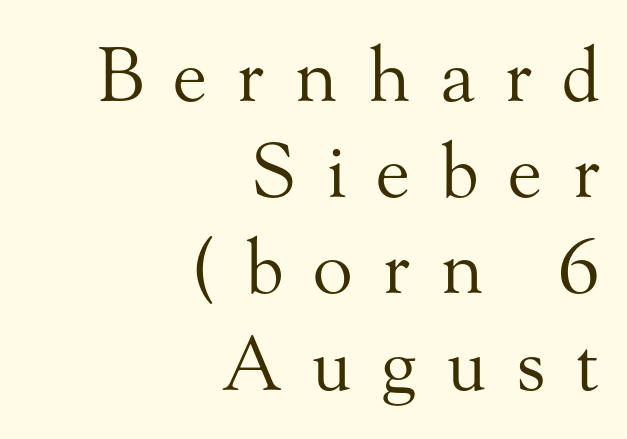
Regarding leading, the lines here are spaced in the standard way. The specimen reads as upright at a glance. Think of a printed novel: that variable character pitch is what you see here. The gap between lines stays unmarked. Reading down the block, your eye finds every line finishing at a fixed right position. The tracking reads as deliberately expanded to a designer's eye.
